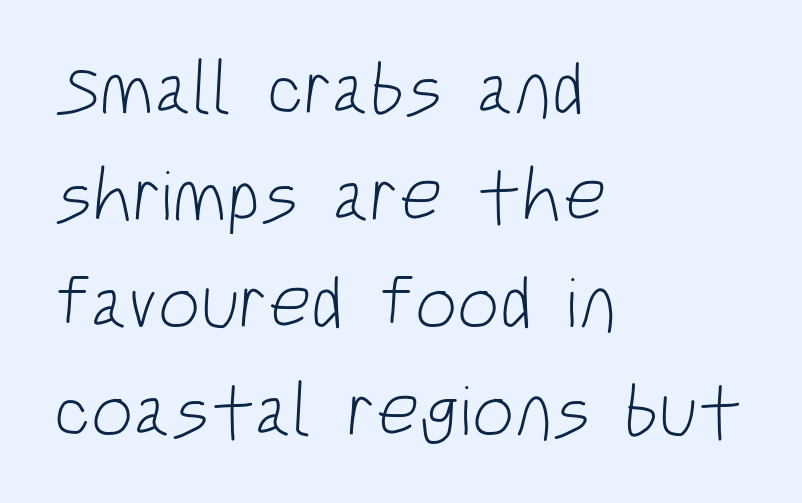
{"serif": "no", "bold": "no", "weight": "light", "width": "condensed", "stroke_contrast": "low", "x_height": "large", "monospaced": "no", "underline": "no", "align": "left", "line_spacing": "normal", "line_spacing_ratio": 1.43, "letter_spacing": "normal", "letter_spacing_em": 0.0, "glyph_px": 75}
